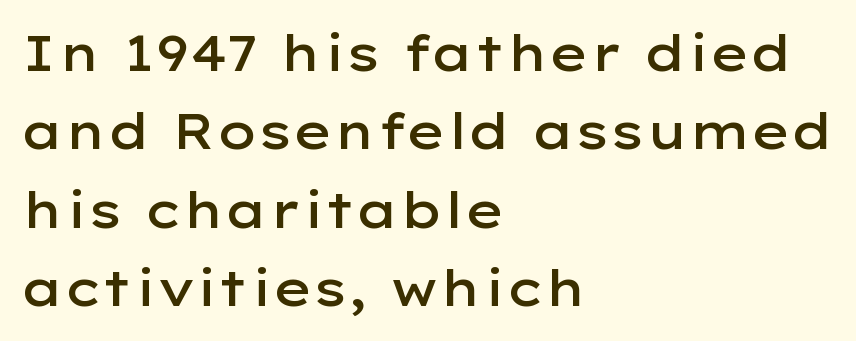
The image shows 50 px semibold, wide sans-serif type, upright; set left-aligned, normal line spacing (1.57x), normal letter spacing, not underlined; low stroke contrast and a medium x-height.
